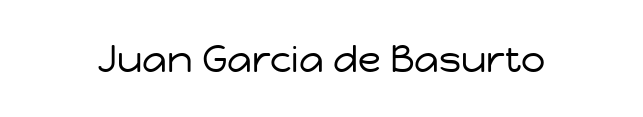
The image shows 38 px regular-weight sans-serif type, upright; set normal letter spacing, not underlined; low stroke contrast and a medium x-height.
